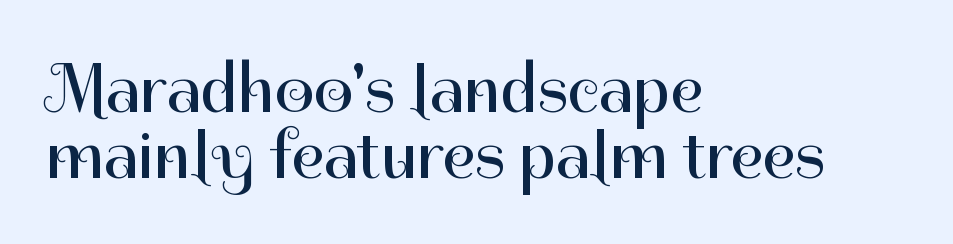
{"serif": "no", "italic": "no", "bold": "no", "weight": "regular", "width": "normal", "stroke_contrast": "high", "x_height": "medium", "monospaced": "no", "underline": "no", "align": "left", "line_spacing": "tight", "line_spacing_ratio": 0.95, "letter_spacing": "normal", "letter_spacing_em": 0.0, "glyph_px": 69}
